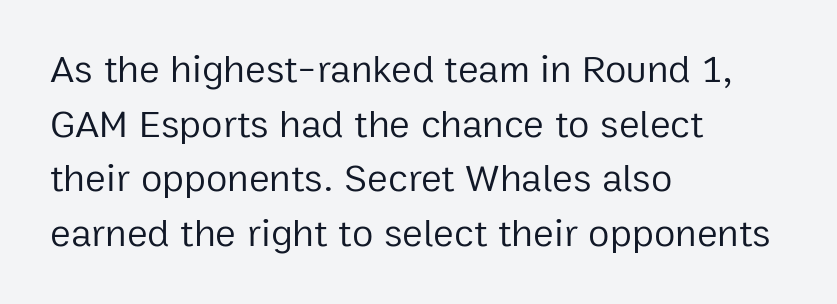
Character widths vary here, with narrow letters taking less room than wide ones. Counters stay open thanks to moderate or lighter strokes. Characters remain perfectly vertical along every line. The lines are quadded left.
